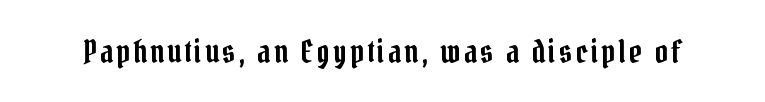
The designer went with a serif here, giving each stem small feet. Tall strokes in this sample are plumb rather than angled. A clean baseline with only descenders dipping below it. The face used here is proportionally spaced, like ordinary book or web type.
